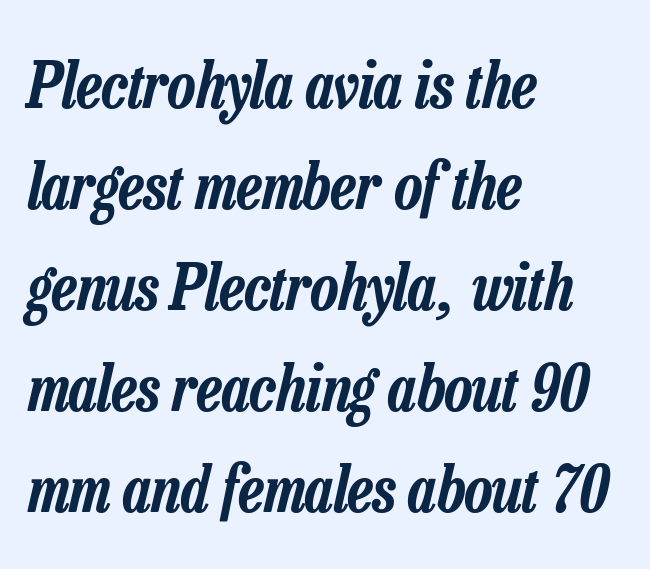
Glyph-to-glyph distance matches everyday printed text. Layout note: lines flush left. Rendered with sloped, italic letterforms. Type without underlining. The rows are spaced the way most documents space them. These lines are rendered in a variable-pitch font.
